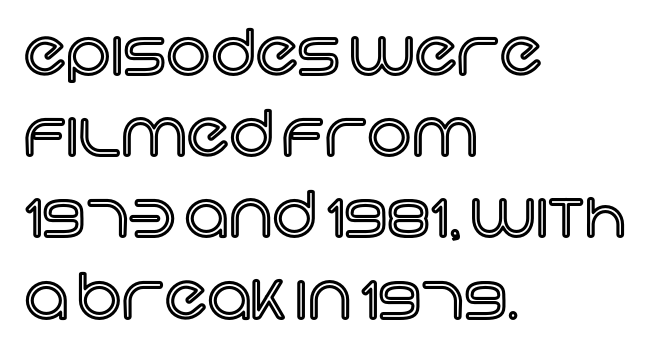
Q: Is the text italic (slanted)? A: No, it is upright.
Q: Is the text underlined? A: No.
Q: How is the paragraph aligned? A: Left-aligned.
Q: Is the spacing between letters normal or unusually wide? A: Normal.
Q: Is the spacing between lines tight, normal or loose? A: Normal.
Q: Width (condensed, normal, or wide)? A: Normal.
Q: x-height? A: Large.
Q: Monospaced? A: No.
